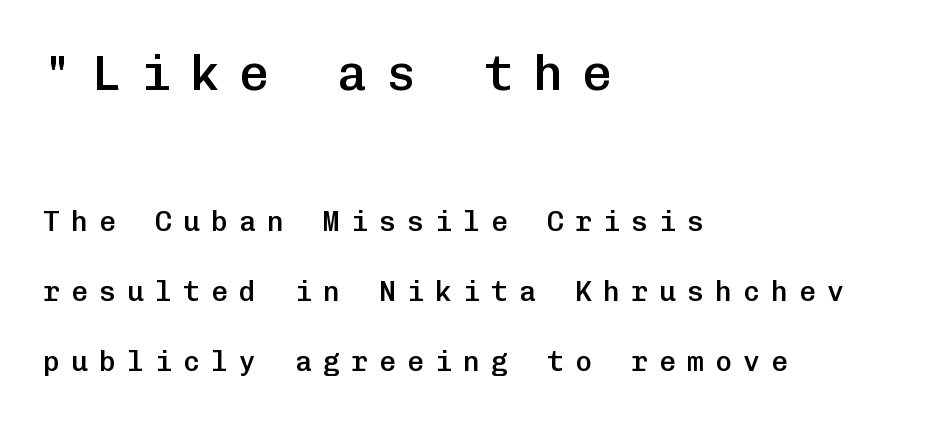
{"serif": "no", "italic": "no", "bold": "semi", "weight": "semibold", "width": "normal", "stroke_contrast": "low", "x_height": "medium", "monospaced": "yes", "underline": "no", "align": "left", "line_spacing": "loose", "line_spacing_ratio": 2.49, "letter_spacing": "wide", "letter_spacing_em": 0.4, "larger_block": "first", "size_ratio": 1.75, "glyph_px": 49}
